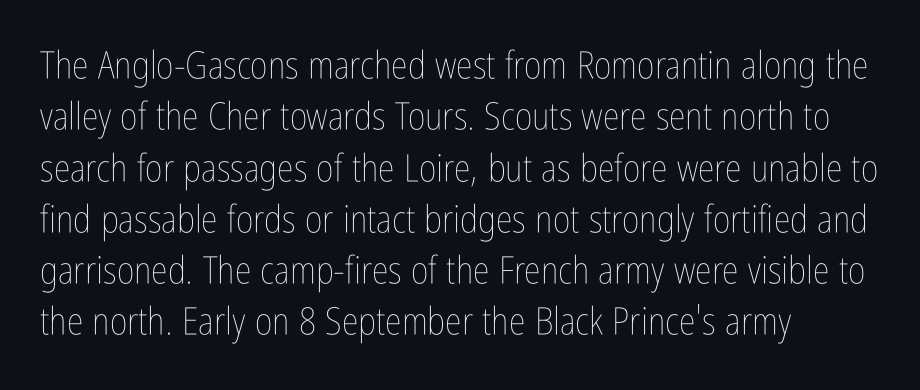
{"italic": "no", "bold": "no", "weight": "thin", "width": "condensed", "stroke_contrast": "low", "x_height": "medium", "monospaced": "no", "underline": "no", "align": "left", "line_spacing": "normal", "line_spacing_ratio": 1.35, "letter_spacing": "normal", "letter_spacing_em": 0.0, "glyph_px": 38}
